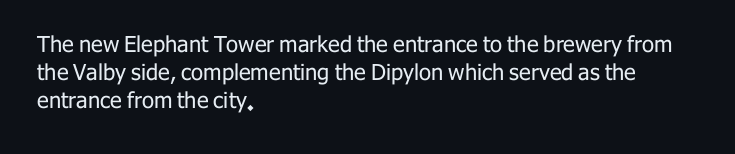
The image shows 22 px text type, upright; set left-aligned, normal line spacing (1.28x), normal letter spacing, not underlined.
